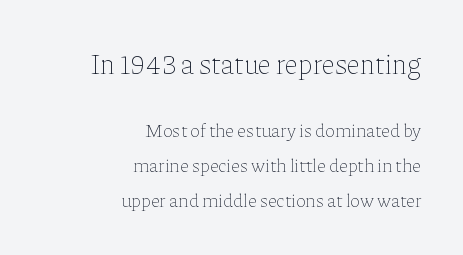
{"italic": "no", "bold": "no", "weight": "thin", "width": "normal", "stroke_contrast": "low", "x_height": "medium", "monospaced": "no", "underline": "no", "align": "right", "line_spacing_ratio": 1.82, "letter_spacing": "normal", "letter_spacing_em": 0.0, "larger_block": "first", "size_ratio": 1.47, "glyph_px": 28}
